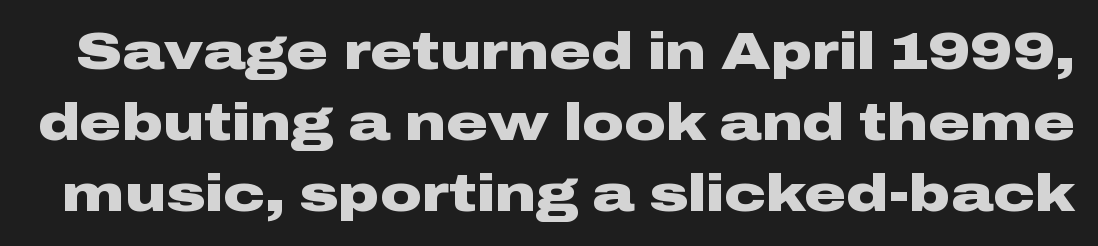
The space directly below the letters is spotless. The type sits square on the baseline with zero lean. On the weight axis this lands at bold, roughly 700. The letters sit at their default tracking, neither squeezed nor spread. Unlike a traditional serif, this face leaves its strokes unadorned. A typesetter would call this proportional, since set widths differ per character.
